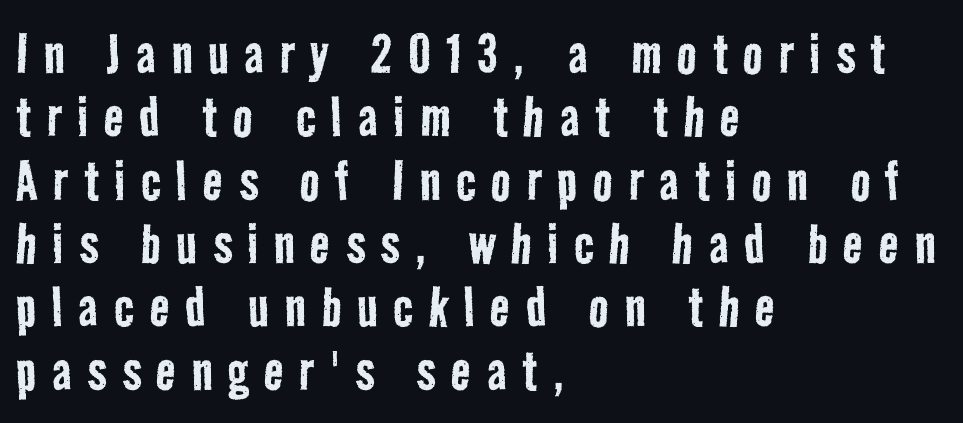
Q: Is the text bold? A: No.
Q: Is the typeface a serif or a sans-serif typeface? A: Sans-serif.
Q: Is the text underlined? A: No.
Q: How is the paragraph aligned? A: Left-aligned.
Q: Is the spacing between letters normal or unusually wide? A: Unusually wide.
Q: Is the spacing between lines tight, normal or loose? A: Tight.
Q: Width (condensed, normal, or wide)? A: Condensed.
Q: Stroke contrast? A: Low.
Q: x-height? A: Medium.
Q: Monospaced? A: No.
